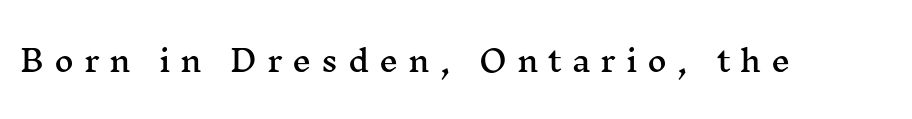
The image shows 30 px wide serif type, upright; set unusually wide letter spacing (+0.33 em), not underlined; medium stroke contrast and a medium x-height.
